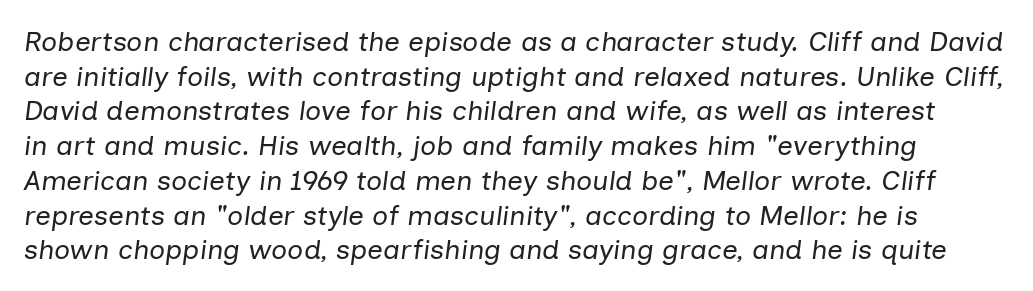
The image shows 28 px regular-weight type, italic (leaning right); set line spacing 1.24x, normal letter spacing, not underlined; low stroke contrast and a medium x-height.
